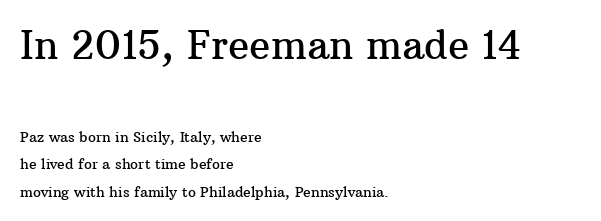
Q: Is the text italic (slanted)? A: No, it is upright.
Q: Is the typeface a serif or a sans-serif typeface? A: Serif.
Q: Is the text underlined? A: No.
Q: How is the paragraph aligned? A: Left-aligned.
Q: Is the spacing between letters normal or unusually wide? A: Normal.
Q: Is the spacing between lines tight, normal or loose? A: Loose.
Q: Which block of text is set in a larger size, the first (top) or the second (bottom)? A: The first (top) one.
Q: Width (condensed, normal, or wide)? A: Normal.
Q: Stroke contrast? A: Medium.
Q: x-height? A: Medium.
Q: Monospaced? A: No.
